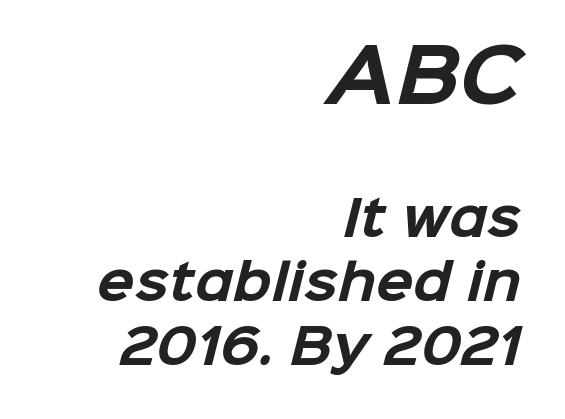
The image shows 73 px bold sans-serif type; set right-aligned, normal line spacing (1.3x), normal letter spacing, not underlined; the first (top) block is 1.49x larger; low stroke contrast and a medium x-height.
